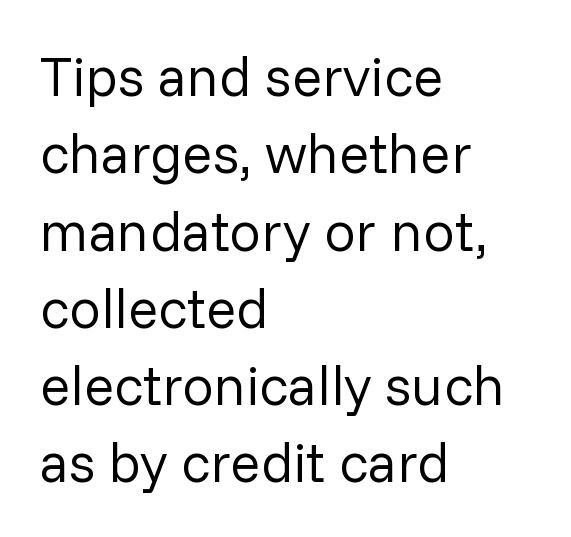
Q: Is the text bold? A: No.
Q: Is the text italic (slanted)? A: No, it is upright.
Q: Is the typeface a serif or a sans-serif typeface? A: Sans-serif.
Q: Is the text underlined? A: No.
Q: How is the paragraph aligned? A: Left-aligned.
Q: Is the spacing between letters normal or unusually wide? A: Normal.
Q: Is the spacing between lines tight, normal or loose? A: Normal.
Q: Width (condensed, normal, or wide)? A: Normal.
Q: Stroke contrast? A: Low.
Q: x-height? A: Medium.
Q: Monospaced? A: No.
